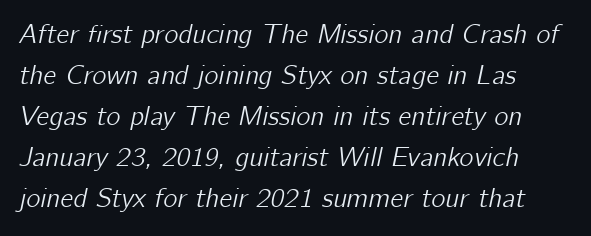
Q: Is the text italic (slanted)? A: Yes, it leans right by about 12 degrees.
Q: Is the text underlined? A: No.
Q: How is the paragraph aligned? A: Left-aligned.
Q: Is the spacing between letters normal or unusually wide? A: Normal.
Q: Is the spacing between lines tight, normal or loose? A: Normal.
